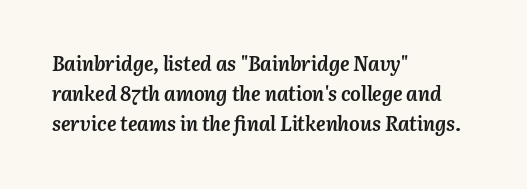
Typographic density is high because the face is bold. Vertical spacing — default. Compared with ordinary roman type, these characters are visibly tilted. This sample uses plain, unmodified letter spacing.
